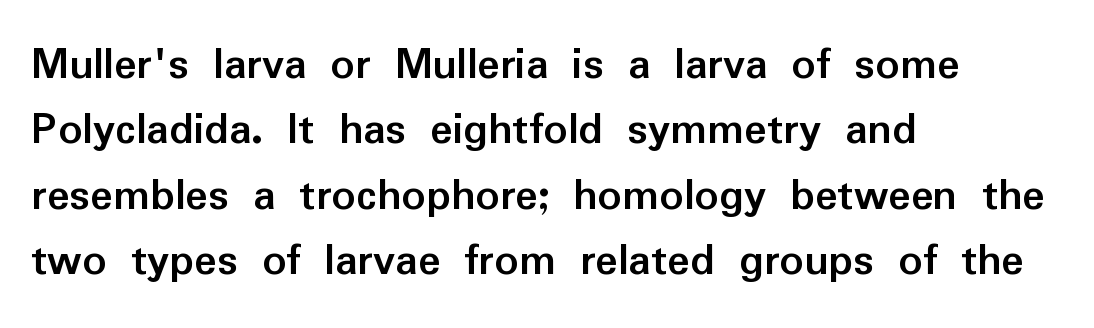
{"serif": "no", "italic": "no", "bold": "yes", "weight": "semibold", "width": "normal", "stroke_contrast": "low", "x_height": "medium", "monospaced": "no", "underline": "no", "align": "left", "line_spacing": "normal", "line_spacing_ratio": 1.39, "letter_spacing": "normal", "letter_spacing_em": 0.0, "glyph_px": 47}
